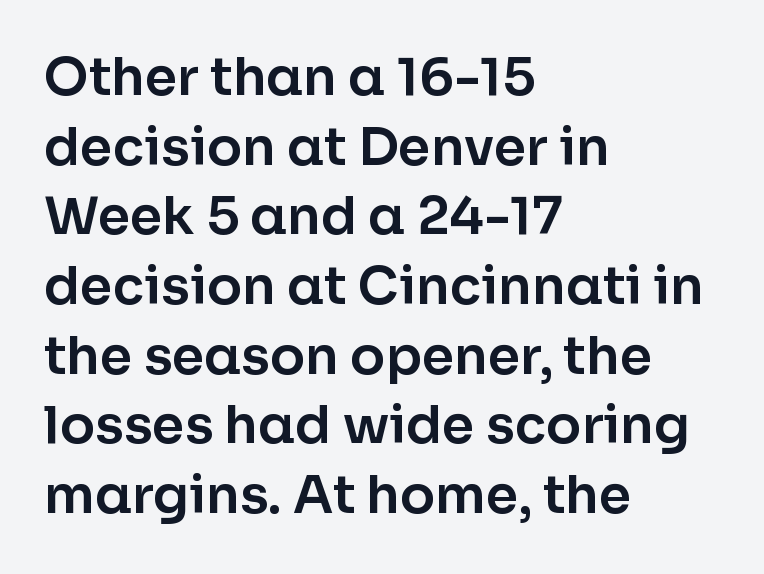
The image shows 52 px sans-serif type, upright; set left-aligned, normal line spacing (1.34x), normal letter spacing, not underlined; low stroke contrast and a medium x-height.
